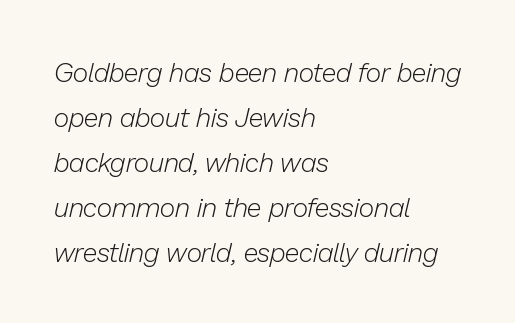
The glyphs are unaccompanied by any horizontal stroke below them. These lines keep a tight, regular rhythm from letter to letter. Is the type slanted? Yes — the strokes lean at a clear angle. The paragraph shown leans on its left margin. The rows are spaced the way most documents space them. The strokes are not fattened; the text isn't bold.
